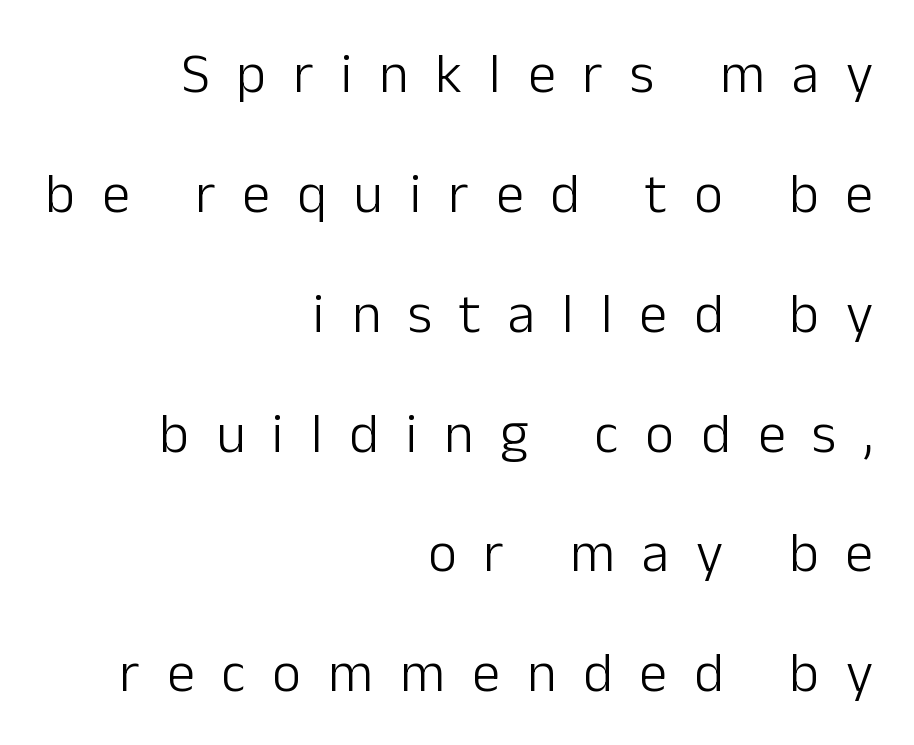
The glyphs in this specimen are sans serif. Rendered with straight, roman letterforms. Spacing verdict: proportional, widths tailored to each character. Observe the wide spacing: letters keep a clear distance from each other. If you drew a ruler down the right edge, every line would touch it.
